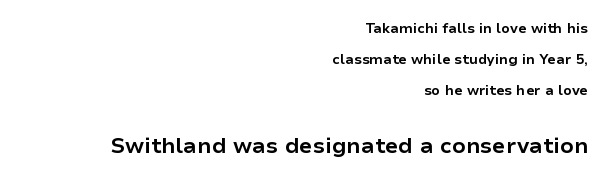
Q: Is the text bold? A: Yes.
Q: Is the text italic (slanted)? A: No, it is upright.
Q: Is the text underlined? A: No.
Q: How is the paragraph aligned? A: Right-aligned.
Q: Is the spacing between letters normal or unusually wide? A: Normal.
Q: Is the spacing between lines tight, normal or loose? A: Loose.
Q: Which block of text is set in a larger size, the first (top) or the second (bottom)? A: The second (bottom) one.
